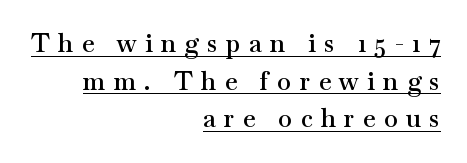
Honestly, the underline is the first thing you notice here. Short note: letters widely spaced. Bold? Not quite — semibold, heavier than regular but stopping short. How would I describe the line gaps? Plain and ordinary. All the whitespace from short lines collects on the left. You can tell it's not italic because the verticals are truly vertical.
